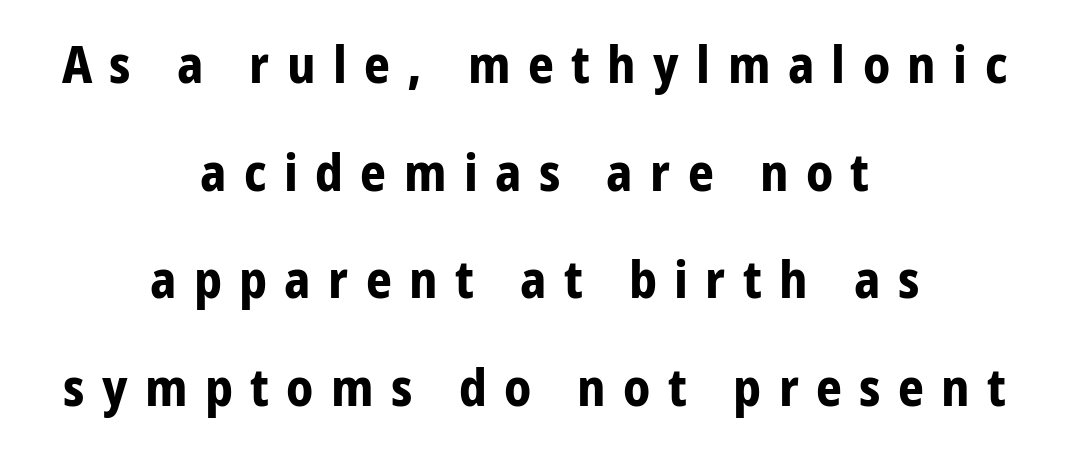
Note: no serifs on the glyphs. Letter spacing: wide. The typography opts for an upright posture over an oblique one. The space beneath each line is pristine and unruled. What weight is shown? A full bold with thick strokes.
